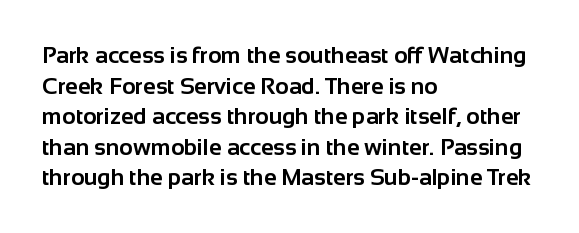
{"italic": "no", "bold": "yes", "underline": "no", "align": "left", "line_spacing": "normal", "line_spacing_ratio": 1.33, "letter_spacing": "normal", "letter_spacing_em": 0.0, "glyph_px": 23}
